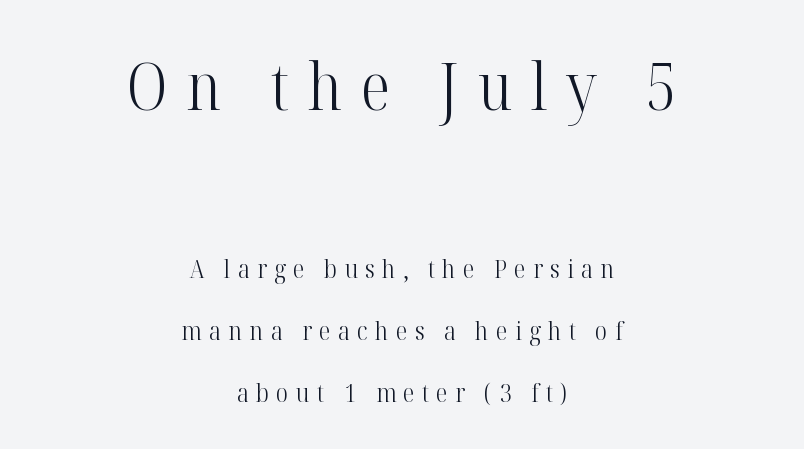
Q: Is the text bold? A: No.
Q: Is the text italic (slanted)? A: No, it is upright.
Q: Is the typeface a serif or a sans-serif typeface? A: Serif.
Q: Is the text underlined? A: No.
Q: How is the paragraph aligned? A: Centered.
Q: Is the spacing between letters normal or unusually wide? A: Unusually wide.
Q: Is the spacing between lines tight, normal or loose? A: Loose.
Q: Which block of text is set in a larger size, the first (top) or the second (bottom)? A: The first (top) one.
Q: Width (condensed, normal, or wide)? A: Condensed.
Q: Stroke contrast? A: High.
Q: x-height? A: Medium.
Q: Monospaced? A: No.
